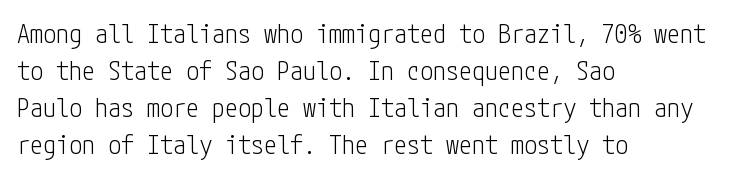
The image shows 26 px text type, upright; set left-aligned, normal line spacing (1.42x), normal letter spacing, not underlined.
